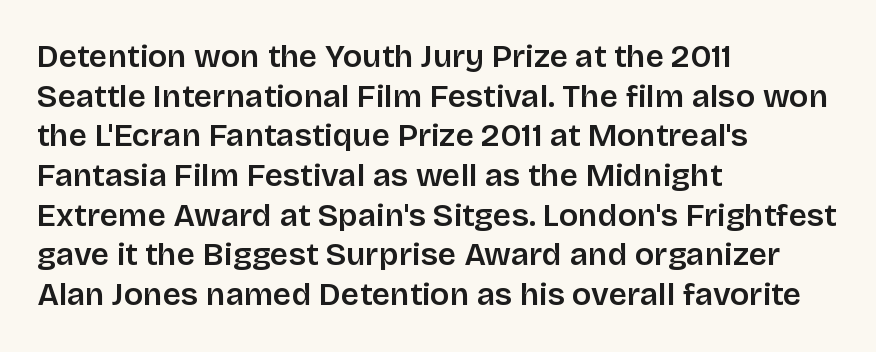
The image shows 32 px sans-serif type, upright; set left-aligned, line spacing 1.24x, normal letter spacing, not underlined; low stroke contrast and a large x-height.
